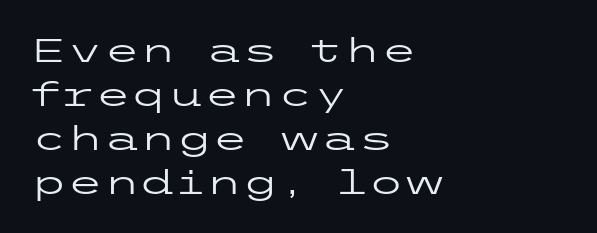
{"serif": "no", "italic": "no", "bold": "no", "weight": "regular", "width": "wide", "stroke_contrast": "low", "x_height": "medium", "underline": "no", "align": "left", "line_spacing": "normal", "line_spacing_ratio": 1.33, "letter_spacing": "normal", "letter_spacing_em": 0.0, "glyph_px": 33}
